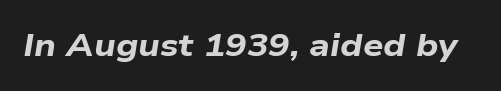
The font is running at its bold setting. Words float on clear page, feet unadorned. You could call the tracking neutral — neither tight nor loose. A typesetter would call this proportional, since set widths differ per character. Is the type slanted? Yes — the strokes lean at a clear angle.
